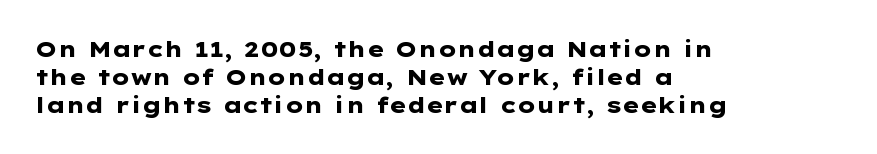
The axis of the letterforms is exactly vertical. Leftover space on each line is placed entirely after the last word. Each row of text sits above clean, open space. Students, note that the glyphs here touch the page at normal intervals.
